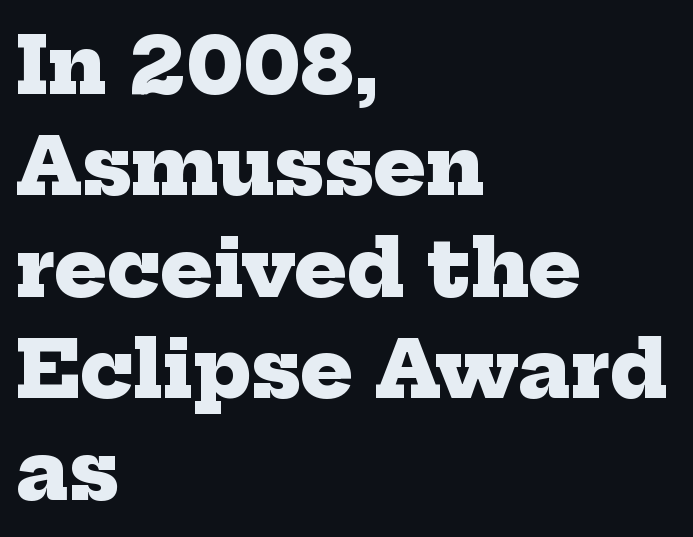
{"serif": "yes", "bold": "yes", "weight": "heavy", "width": "normal", "stroke_contrast": "low", "x_height": "medium", "monospaced": "no", "underline": "no", "align": "left", "line_spacing": "normal", "line_spacing_ratio": 1.3, "letter_spacing": "normal", "letter_spacing_em": 0.0, "glyph_px": 78}
